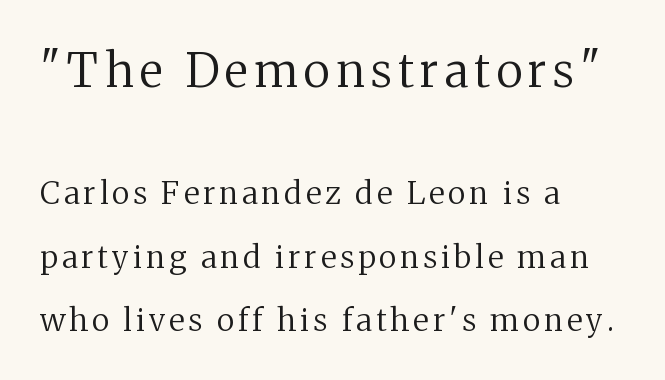
Note: larger setting up top, smaller setting below. Caption: face not bold, strokes unweighted. The block of text is sparse from top to bottom, with ample space between rows. The passage shown is typeset with a serif family. Caption: multi-line text, flush left, ragged right.
